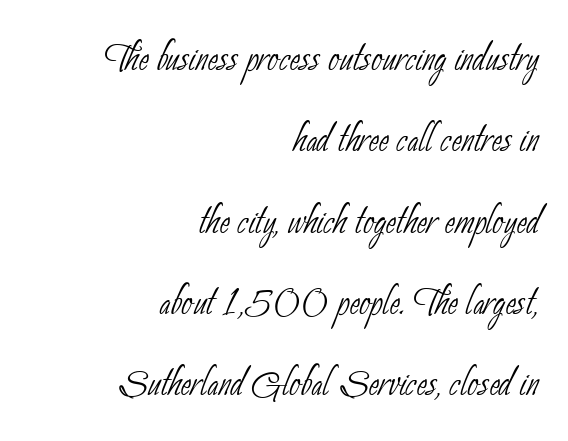
Q: Is the text bold? A: No.
Q: Is the typeface a serif or a sans-serif typeface? A: Sans-serif.
Q: Is the text underlined? A: No.
Q: How is the paragraph aligned? A: Right-aligned.
Q: Is the spacing between letters normal or unusually wide? A: Normal.
Q: Is the spacing between lines tight, normal or loose? A: Normal.
Q: Width (condensed, normal, or wide)? A: Condensed.
Q: Stroke contrast? A: Low.
Q: x-height? A: Small.
Q: Monospaced? A: No.
